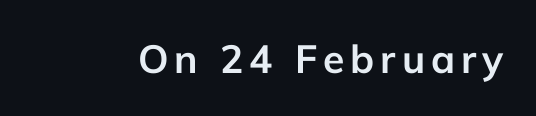
{"serif": "no", "italic": "no", "bold": "yes", "weight": "semibold", "width": "normal", "stroke_contrast": "low", "x_height": "medium", "monospaced": "no", "underline": "no", "glyph_px": 39}
